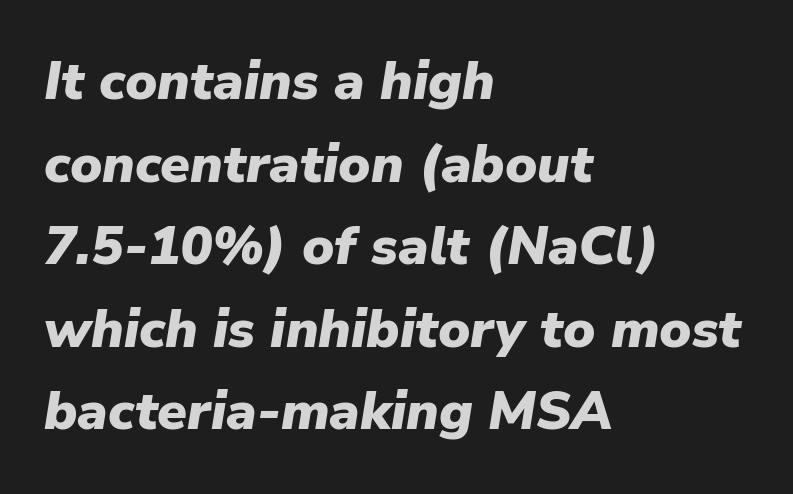
{"italic": "yes", "lean": "right", "slant_degrees": 9, "bold": "yes", "weight": "heavy", "width": "normal", "stroke_contrast": "low", "x_height": "medium", "monospaced": "no", "underline": "no", "align": "left", "line_spacing": "normal", "line_spacing_ratio": 1.53, "letter_spacing": "normal", "letter_spacing_em": 0.0, "glyph_px": 54}
